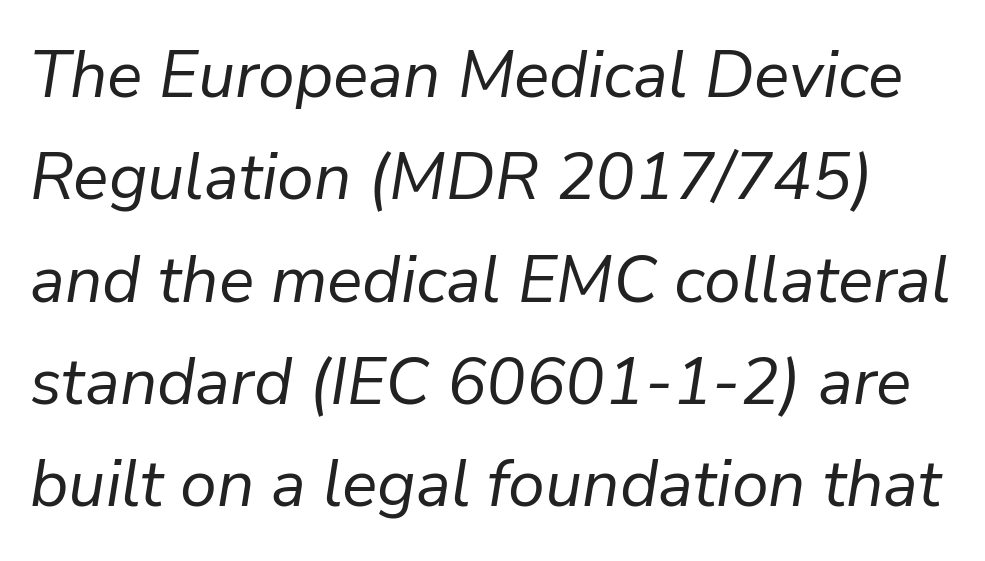
Q: Is the text bold? A: No.
Q: Is the text italic (slanted)? A: Yes, it leans right by about 9 degrees.
Q: Is the text underlined? A: No.
Q: Is the spacing between letters normal or unusually wide? A: Normal.
Q: Is the spacing between lines tight, normal or loose? A: Normal.
Q: Width (condensed, normal, or wide)? A: Normal.
Q: Stroke contrast? A: Low.
Q: x-height? A: Medium.
Q: Monospaced? A: No.
